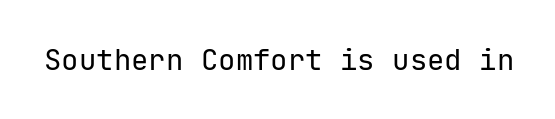
Looks like terminal output: every glyph gets an equal slot. A sans-serif font was chosen for this passage. Spacing between characters is what you'd get straight out of the box. Upright lettering throughout. The cut favours lightness, reaching ordinary text weight at its darkest. Bare-footed words on every line.
